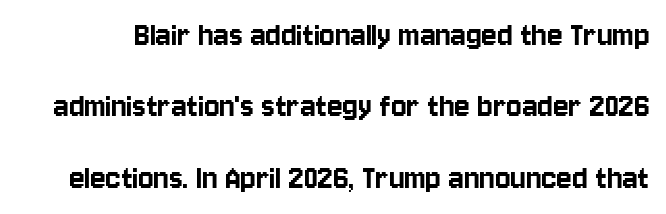
Q: Is the text italic (slanted)? A: No, it is upright.
Q: Is the typeface a serif or a sans-serif typeface? A: Sans-serif.
Q: Is the text underlined? A: No.
Q: Is the spacing between letters normal or unusually wide? A: Normal.
Q: Is the spacing between lines tight, normal or loose? A: Loose.
Q: Width (condensed, normal, or wide)? A: Condensed.
Q: Stroke contrast? A: Low.
Q: x-height? A: Large.
Q: Monospaced? A: No.
